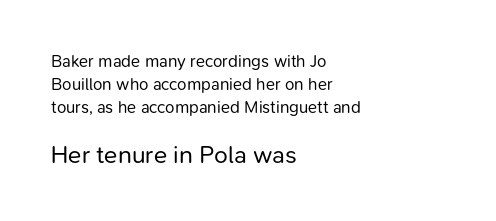
Q: Is the text bold? A: No.
Q: Is the text italic (slanted)? A: No, it is upright.
Q: Is the text underlined? A: No.
Q: How is the paragraph aligned? A: Left-aligned.
Q: Is the spacing between letters normal or unusually wide? A: Normal.
Q: Is the spacing between lines tight, normal or loose? A: Normal.
Q: Which block of text is set in a larger size, the first (top) or the second (bottom)? A: The second (bottom) one.
